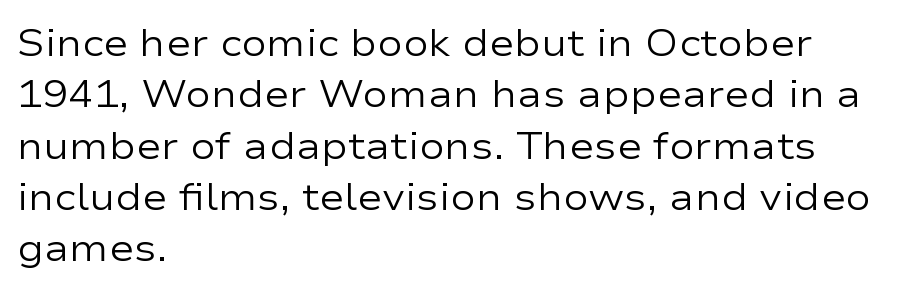
Q: Is the text bold? A: No.
Q: Is the text italic (slanted)? A: No, it is upright.
Q: Is the typeface a serif or a sans-serif typeface? A: Sans-serif.
Q: Is the text underlined? A: No.
Q: How is the paragraph aligned? A: Left-aligned.
Q: Is the spacing between letters normal or unusually wide? A: Normal.
Q: Is the spacing between lines tight, normal or loose? A: Normal.
Q: Width (condensed, normal, or wide)? A: Wide.
Q: Stroke contrast? A: Low.
Q: x-height? A: Medium.
Q: Monospaced? A: No.
